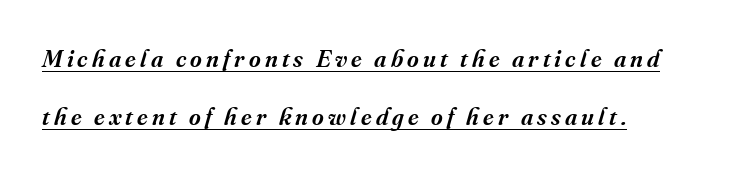
Q: Is the text bold? A: Semi-bold.
Q: Is the text italic (slanted)? A: Yes, it leans right by about 16 degrees.
Q: Is the text underlined? A: Yes.
Q: How is the paragraph aligned? A: Left-aligned.
Q: Is the spacing between lines tight, normal or loose? A: Loose.
